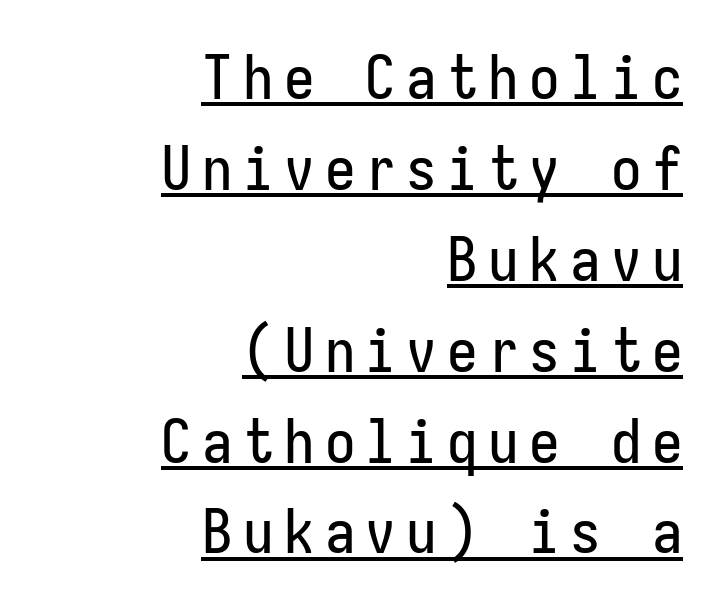
{"serif": "no", "italic": "no", "width": "condensed", "stroke_contrast": "low", "x_height": "medium", "underline": "yes", "align": "right", "line_spacing": "normal", "line_spacing_ratio": 1.49, "glyph_px": 61}
